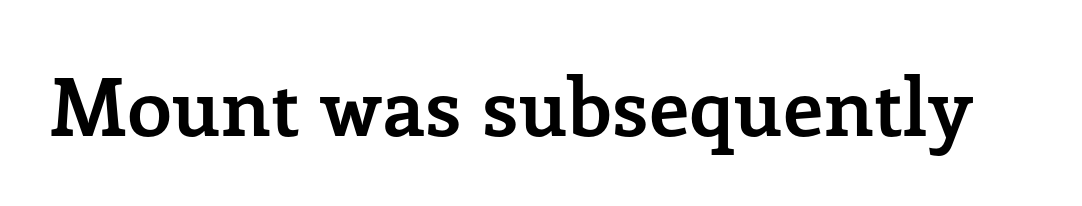
Q: Is the text bold? A: Yes.
Q: Is the text italic (slanted)? A: No, it is upright.
Q: Is the typeface a serif or a sans-serif typeface? A: Serif.
Q: Is the text underlined? A: No.
Q: Is the spacing between letters normal or unusually wide? A: Normal.
Q: Width (condensed, normal, or wide)? A: Normal.
Q: Stroke contrast? A: Low.
Q: x-height? A: Medium.
Q: Monospaced? A: No.
